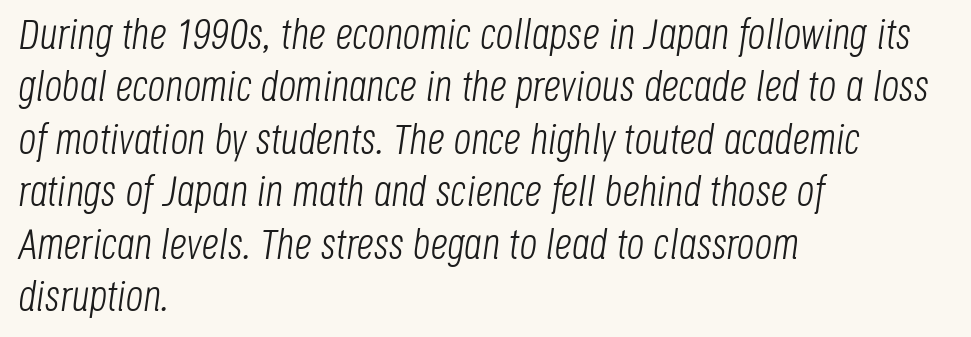
The image shows 43 px light, condensed type, italic (leaning right); set left-aligned, line spacing 1.22x, normal letter spacing, not underlined; low stroke contrast and a large x-height.
